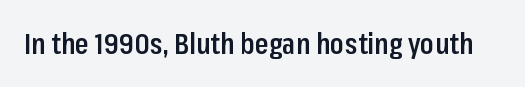
The passage shown is typed in a proportional face where columns would drift. Posture: straight, roman, zero tilt. Regarding serifs, this sample does without them. The glyphs have the mass of a demibold cut, below bold. Standard letterfit; no display-style spreading of the glyphs. The passage shown is not underscored anywhere.
